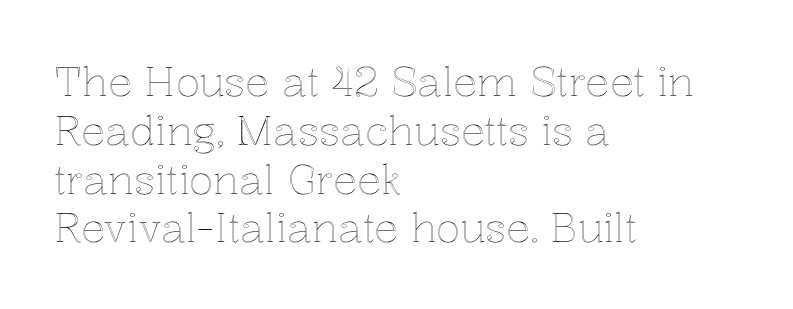
{"italic": "no", "width": "normal", "x_height": "medium", "monospaced": "no", "underline": "no", "align": "left", "line_spacing_ratio": 1.22, "letter_spacing": "normal", "letter_spacing_em": 0.0, "glyph_px": 40}
